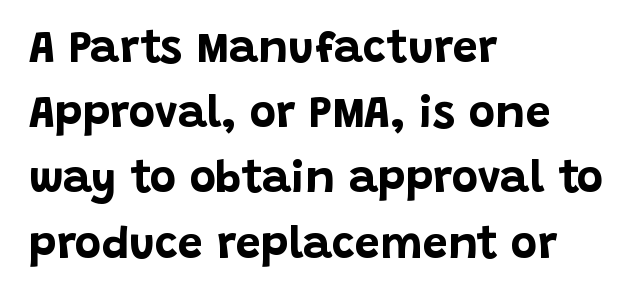
The image shows 45 px bold sans-serif type, upright; set left-aligned, normal line spacing (1.45x), normal letter spacing, not underlined; low stroke contrast and a large x-height.
